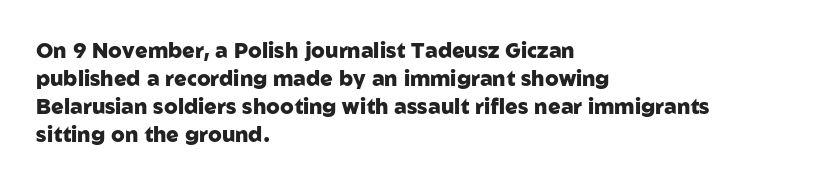
The image shows 21 px bold type, upright; set left-aligned, normal line spacing (1.34x), normal letter spacing, not underlined.
